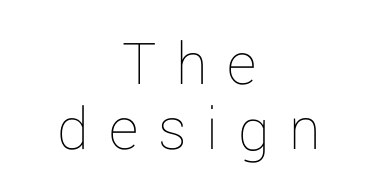
The image shows 64 px thin type, upright; set centered, tight line spacing (1.01x), unusually wide letter spacing (+0.31 em), not underlined; low stroke contrast and a medium x-height.
